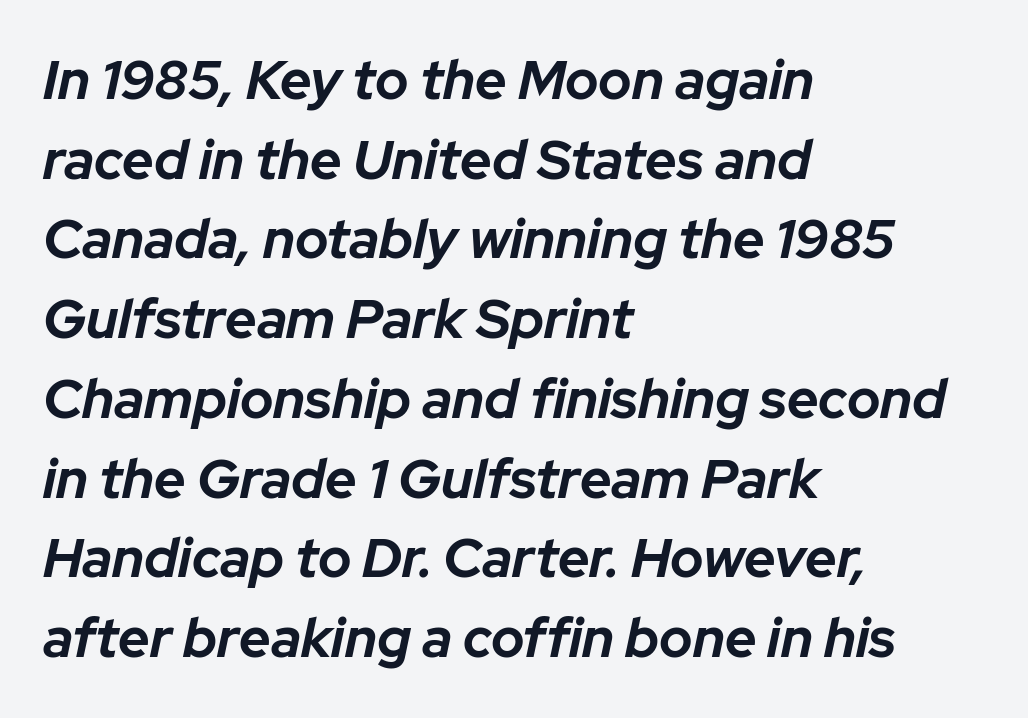
Line spacing here is normal. Nobody drew a line under any word here. The passage shown is typed in a proportional face where columns would drift. Horizontal alignment here is leftward, the default for most running prose. How are the letters spaced? Ordinarily, with no added tracking. Tall strokes in this sample are angled rather than plumb.
